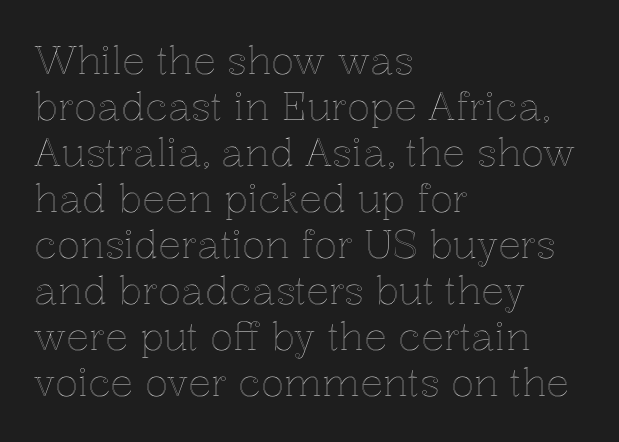
The image shows 38 px text type, upright; set left-aligned, line spacing 1.21x, normal letter spacing, not underlined; a medium x-height.
